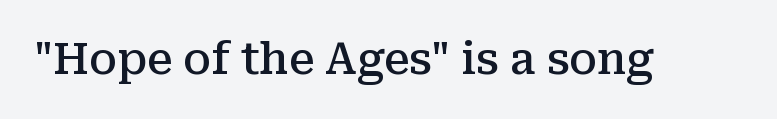
The image shows 43 px semibold serif type, upright; set normal letter spacing, not underlined; medium stroke contrast and a medium x-height.
